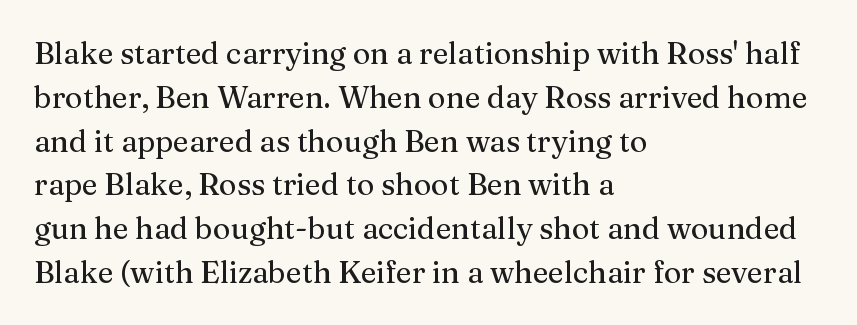
The image shows 30 px serif type, upright; set left-aligned, normal line spacing (1.46x), normal letter spacing, not underlined; medium stroke contrast and a medium x-height.
